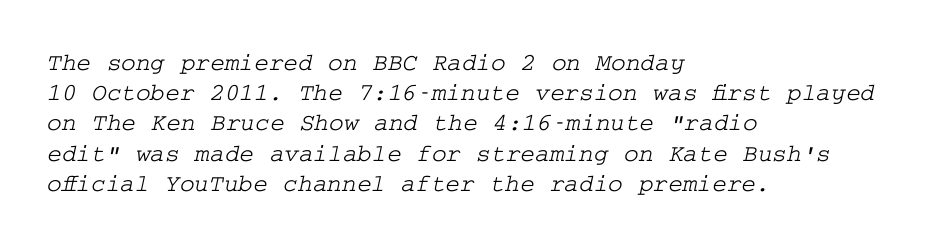
In terms of letterspacing, this is plain default setting. Check under the words: just untouched page. The paragraph shown leans on its left margin.
